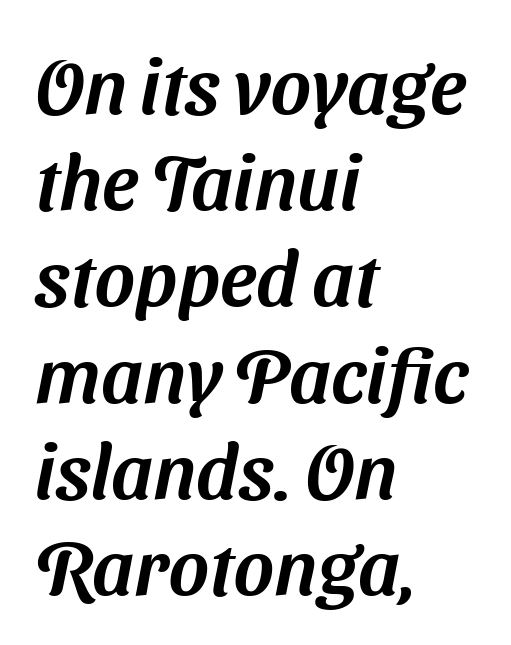
Q: Is the typeface a serif or a sans-serif typeface? A: Sans-serif.
Q: Is the text underlined? A: No.
Q: How is the paragraph aligned? A: Left-aligned.
Q: Is the spacing between letters normal or unusually wide? A: Normal.
Q: Is the spacing between lines tight, normal or loose? A: Normal.
Q: Width (condensed, normal, or wide)? A: Normal.
Q: Stroke contrast? A: Medium.
Q: x-height? A: Medium.
Q: Monospaced? A: No.
